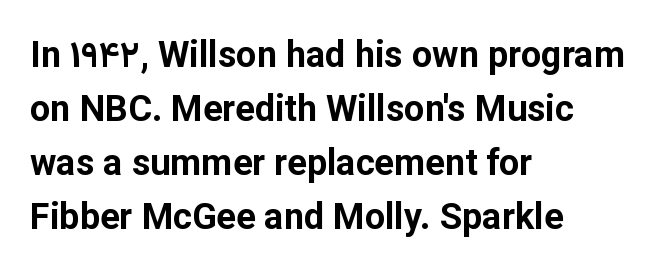
{"serif": "no", "italic": "no", "bold": "yes", "weight": "bold", "width": "normal", "stroke_contrast": "low", "x_height": "medium", "monospaced": "no", "underline": "no", "align": "left", "line_spacing": "normal", "line_spacing_ratio": 1.5, "letter_spacing": "normal", "letter_spacing_em": 0.0, "glyph_px": 36}
